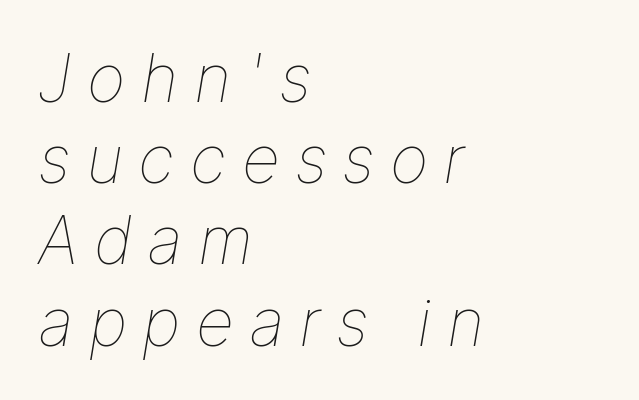
Nobody drew a line under any word here. Inter-character spacing is expanded well beyond the font's built-in metrics. The typeface has the unassuming heft of standard copy or less. These lines are rendered in a variable-pitch font. It's the slanting kind of type. The text block is weighted toward the left margin, trailing off unevenly rightward.
